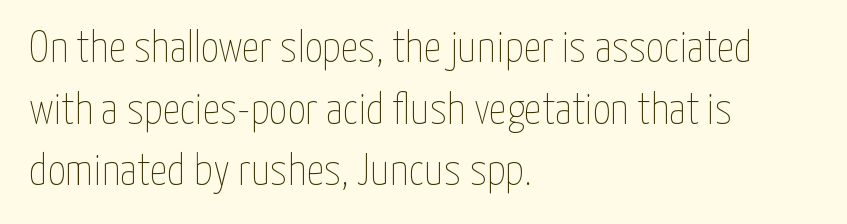
The rows are spaced the way most documents space them. Reading down the block, your eye returns to a fixed left position each line. You can tell it's not italic because the verticals are truly vertical. Looks like regular typesetting: each glyph gets only the width it needs.
